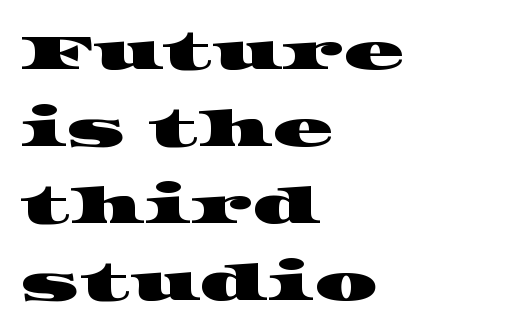
{"serif": "yes", "width": "wide", "stroke_contrast": "high", "x_height": "large", "monospaced": "no", "underline": "no", "align": "left", "line_spacing": "normal", "line_spacing_ratio": 1.54, "letter_spacing": "normal", "letter_spacing_em": 0.0, "glyph_px": 50}
